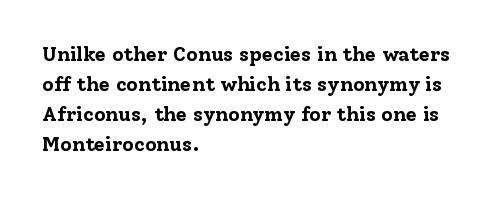
Q: Is the text bold? A: Yes.
Q: Is the text italic (slanted)? A: No, it is upright.
Q: Is the text underlined? A: No.
Q: How is the paragraph aligned? A: Left-aligned.
Q: Is the spacing between letters normal or unusually wide? A: Normal.
Q: Is the spacing between lines tight, normal or loose? A: Normal.
